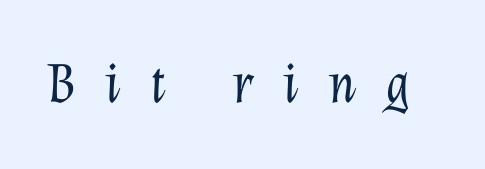
{"italic": "yes", "lean": "right", "slant_degrees": 12, "bold": "no", "weight": "light", "width": "normal", "stroke_contrast": "low", "x_height": "medium", "monospaced": "no", "underline": "no", "letter_spacing": "wide", "letter_spacing_em": 0.5, "glyph_px": 57}
